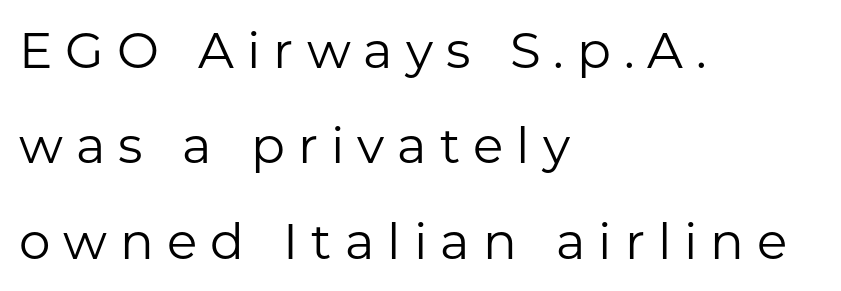
The image shows 50 px regular-weight sans-serif type, upright; set left-aligned, loose line spacing (1.91x), unusually wide letter spacing (+0.26 em), not underlined; low stroke contrast and a medium x-height.
